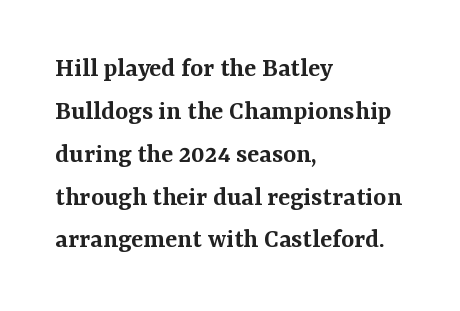
The passage shown has conventional tracking throughout. The typography opts for an upright posture over an oblique one. Rows of type keep a routine distance in the vertical direction. You can tell from the footed stems that serif type was used.
